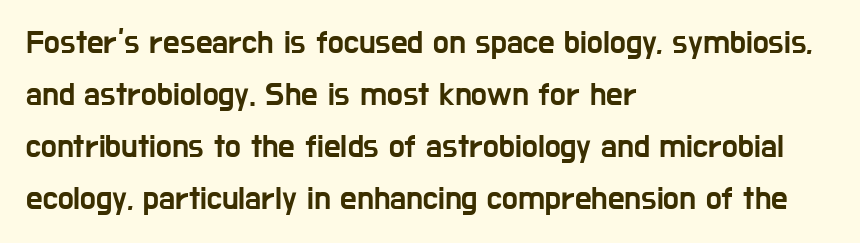
{"serif": "no", "italic": "no", "width": "condensed", "stroke_contrast": "low", "x_height": "medium", "monospaced": "no", "underline": "no", "align": "left", "line_spacing": "normal", "line_spacing_ratio": 1.58, "letter_spacing": "normal", "letter_spacing_em": 0.0, "glyph_px": 33}
